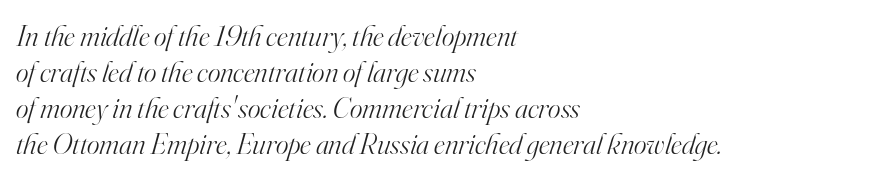
A bare baseline throughout the passage. The passage shown leans; its letterforms are oblique. You can tell from the footed stems that serif type was used. These lines are rendered in a variable-pitch font. The rag falls on the right side of this text block.
